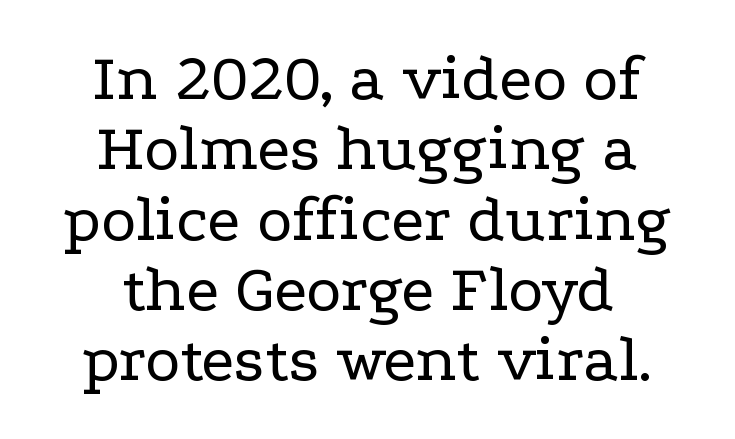
Q: Is the text bold? A: No.
Q: Is the text italic (slanted)? A: No, it is upright.
Q: Is the typeface a serif or a sans-serif typeface? A: Serif.
Q: Is the text underlined? A: No.
Q: How is the paragraph aligned? A: Centered.
Q: Is the spacing between letters normal or unusually wide? A: Normal.
Q: Is the spacing between lines tight, normal or loose? A: Tight.
Q: Width (condensed, normal, or wide)? A: Wide.
Q: Stroke contrast? A: Low.
Q: x-height? A: Medium.
Q: Monospaced? A: No.
